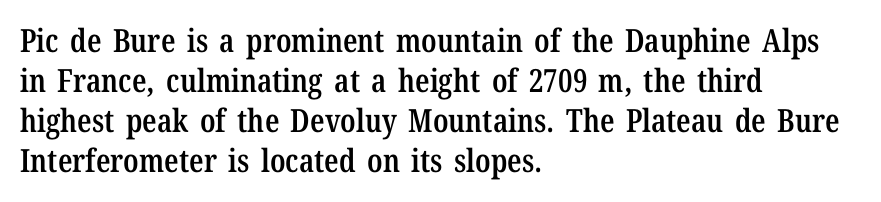
The image shows 32 px semibold, condensed serif type, upright; set left-aligned, normal line spacing (1.25x), normal letter spacing, not underlined; low stroke contrast and a medium x-height.
